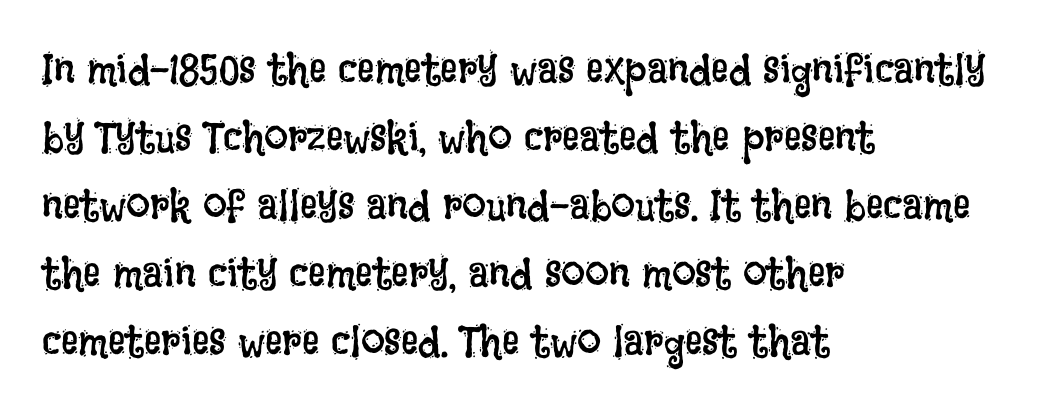
Q: Is the text bold? A: No.
Q: Is the text italic (slanted)? A: No, it is upright.
Q: Is the text underlined? A: No.
Q: How is the paragraph aligned? A: Left-aligned.
Q: Is the spacing between letters normal or unusually wide? A: Normal.
Q: Is the spacing between lines tight, normal or loose? A: Normal.
Q: Width (condensed, normal, or wide)? A: Condensed.
Q: Stroke contrast? A: Low.
Q: x-height? A: Large.
Q: Monospaced? A: No.
